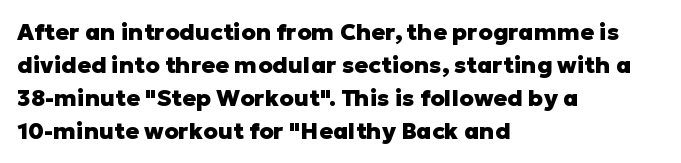
The image shows 23 px bold type, upright; set left-aligned, normal line spacing (1.43x), normal letter spacing, not underlined.
